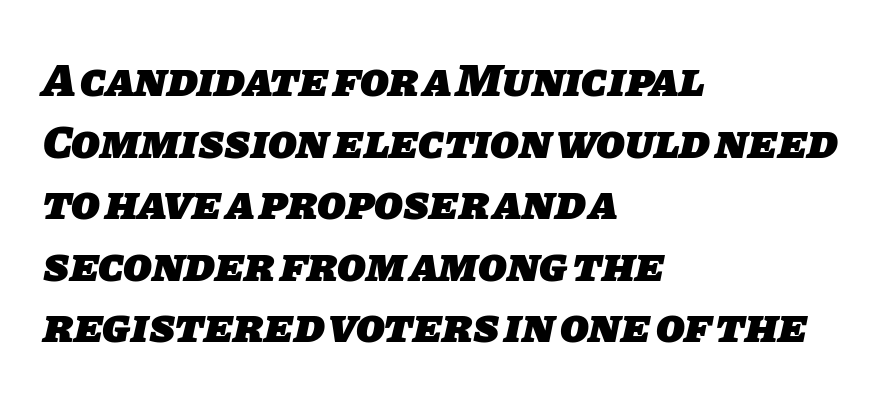
Is this a fixed-width face? No — the glyphs have proportional, varying widths. This rendering features lettering with no underline. Heft: maximum for text — a bold. Regarding leading, the lines here are spaced in the standard way.
